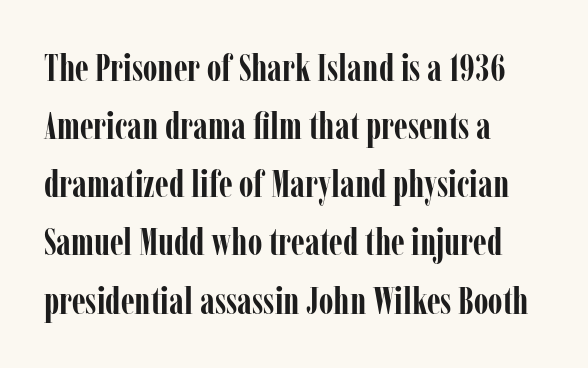
Q: Is the text bold? A: Yes.
Q: Is the text italic (slanted)? A: No, it is upright.
Q: Is the typeface a serif or a sans-serif typeface? A: Serif.
Q: Is the text underlined? A: No.
Q: How is the paragraph aligned? A: Left-aligned.
Q: Is the spacing between letters normal or unusually wide? A: Normal.
Q: Is the spacing between lines tight, normal or loose? A: Normal.
Q: Width (condensed, normal, or wide)? A: Condensed.
Q: Stroke contrast? A: Low.
Q: x-height? A: Medium.
Q: Monospaced? A: No.
